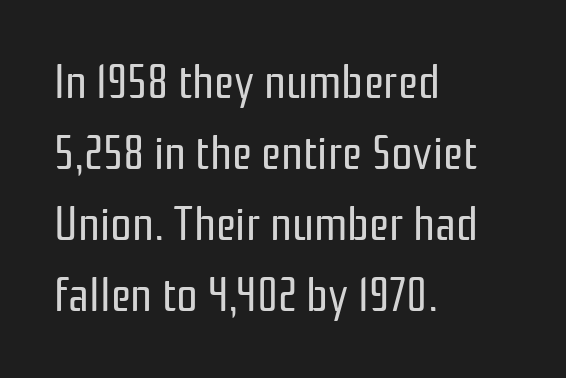
{"serif": "no", "italic": "no", "bold": "no", "weight": "regular", "width": "condensed", "stroke_contrast": "low", "x_height": "medium", "monospaced": "no", "underline": "no", "align": "left", "line_spacing": "normal", "line_spacing_ratio": 1.48, "letter_spacing": "normal", "letter_spacing_em": 0.0, "glyph_px": 48}
